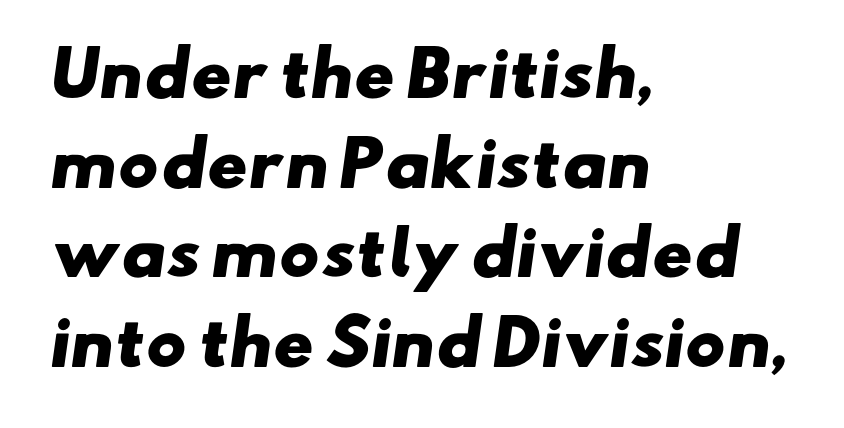
The image shows 61 px heavy, wide sans-serif type; set left-aligned, normal line spacing (1.47x), normal letter spacing, not underlined; low stroke contrast and a small x-height.
